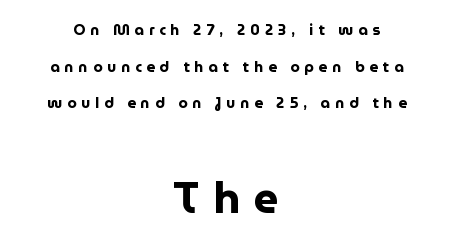
{"serif": "no", "italic": "no", "bold": "yes", "weight": "bold", "width": "normal", "stroke_contrast": "low", "x_height": "medium", "monospaced": "no", "underline": "no", "align": "center", "line_spacing": "loose", "line_spacing_ratio": 2.45, "letter_spacing": "wide", "letter_spacing_em": 0.32, "larger_block": "second", "size_ratio": 2.93, "glyph_px": 44}
